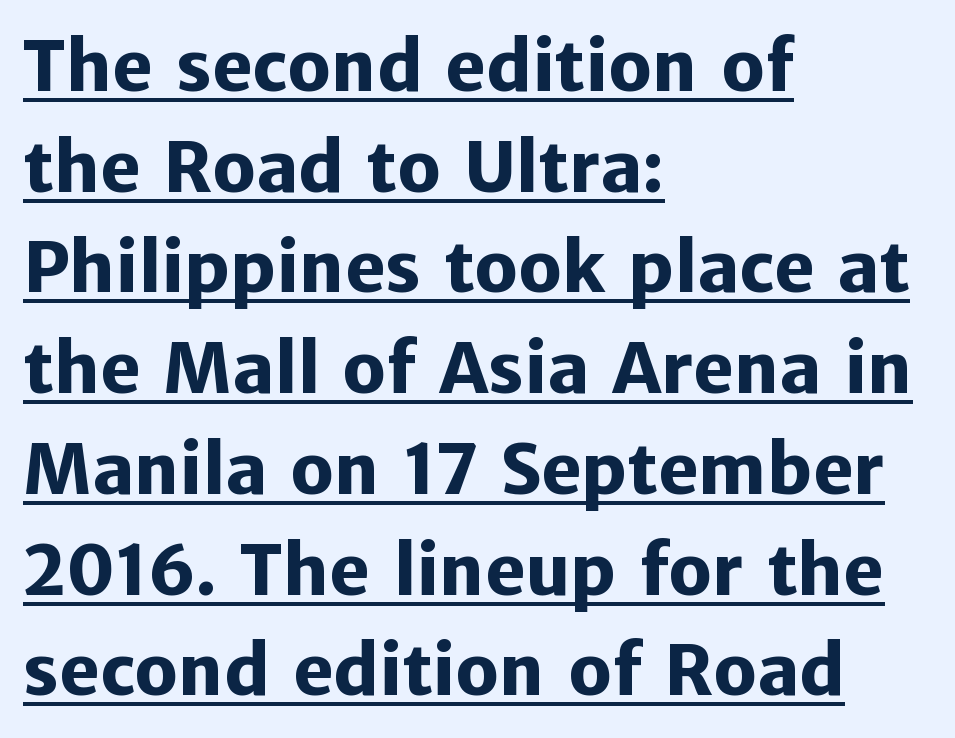
These lines sit exactly where default settings would place them. Typesetter's note: full bold, strokes at maximum text heaviness. The typography opts for an upright posture over an oblique one. Is the block centered? No — it sits flush against the left margin. Proportional: the letters do not fall into vertical columns. A typographer would call this underscored text.
